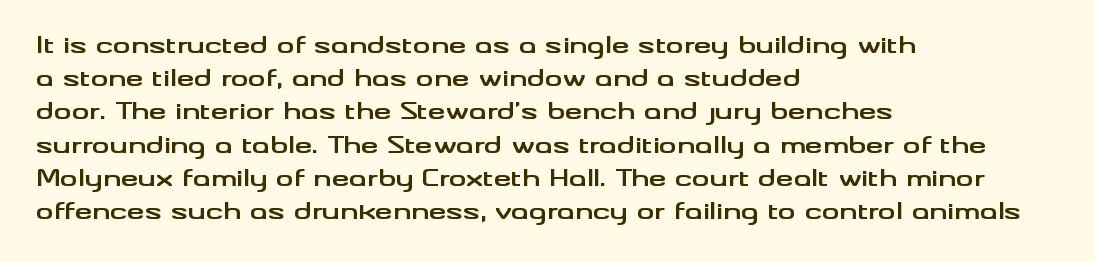
Leading matches the norm, producing a regular column. The area under the type is left untouched. Does extra space separate the letters? No, they use regular spacing. These lines were composed using upright roman letters.
